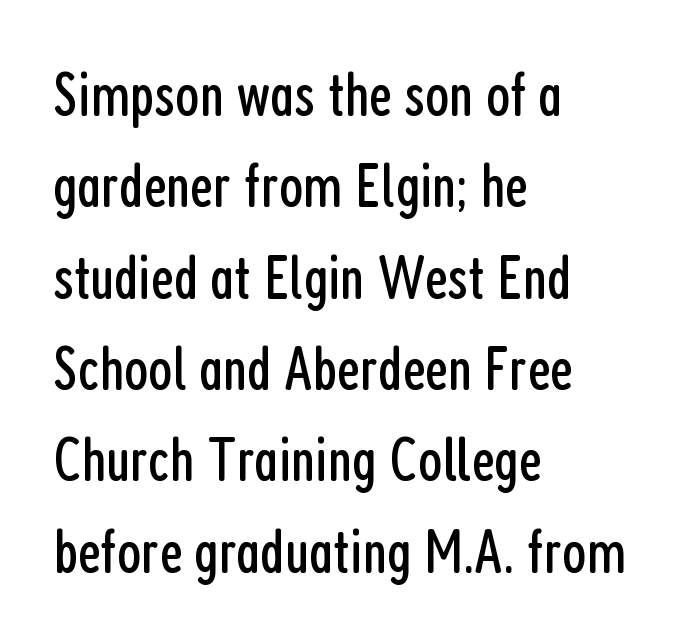
The line texture is even and compact thanks to regular tracking. The weight would be labelled regular, book, light, or lighter still. Is this a fixed-width face? No — the glyphs have proportional, varying widths. Nothing sits at the stroke ends, so this counts as sans-serif.
